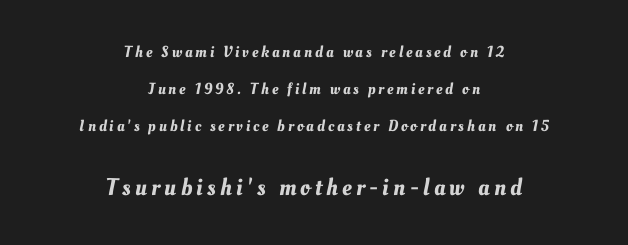
{"underline": "no", "align": "center", "line_spacing": "loose", "line_spacing_ratio": 2.3, "larger_block": "second", "size_ratio": 1.5, "glyph_px": 24}
